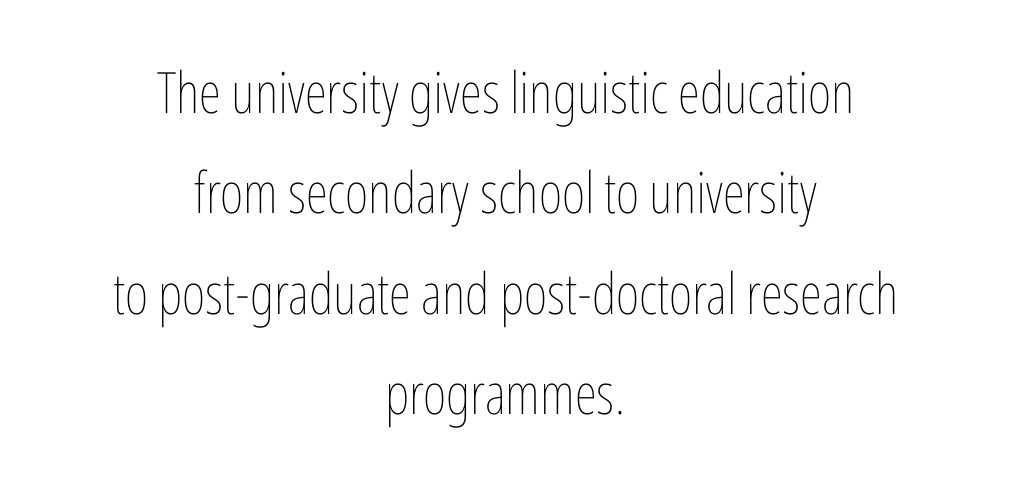
The image shows 57 px thin, condensed type, upright; set centered, line spacing 1.76x, normal letter spacing, not underlined; low stroke contrast and a medium x-height.
